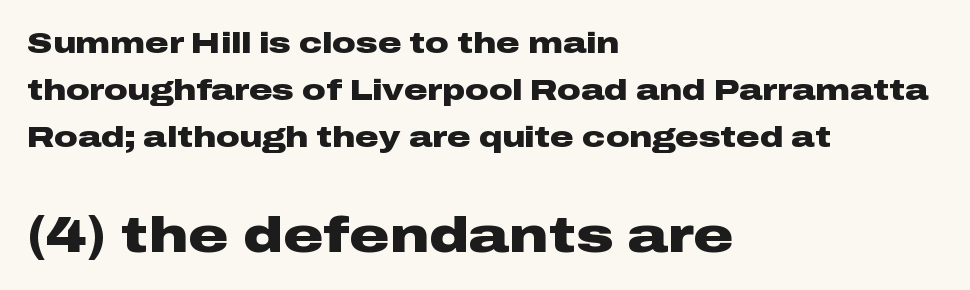
The image shows 50 px heavy, wide sans-serif type, upright; set left-aligned, normal line spacing (1.62x), normal letter spacing, not underlined; the second (bottom) block is 1.72x larger; low stroke contrast and a medium x-height.
